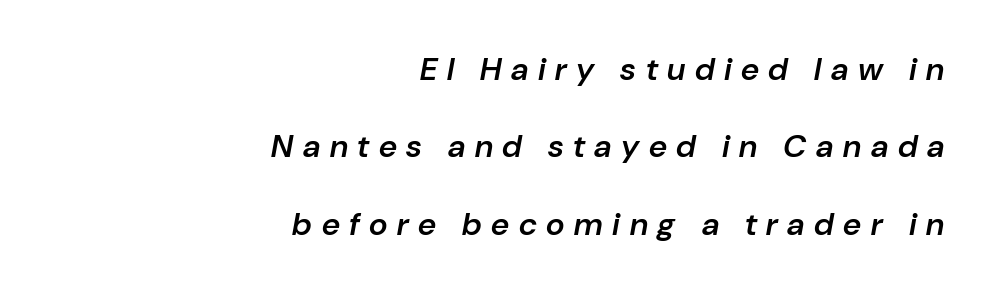
Look at the stroke-to-counter ratio: somewhat heavy, a semibold. In CSS terms this would be text-align: right. Lines of text with bare space underneath. Think of a printed novel: that variable character pitch is what you see here. An italicized treatment has been applied to the whole sample.
